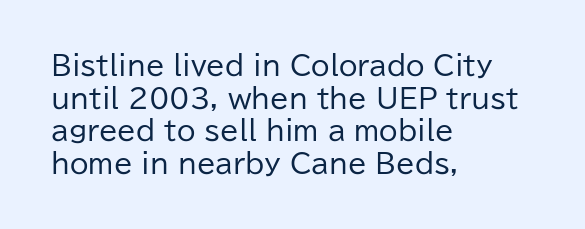
Q: Is the text bold? A: No.
Q: Is the text italic (slanted)? A: No, it is upright.
Q: Is the text underlined? A: No.
Q: How is the paragraph aligned? A: Left-aligned.
Q: Is the spacing between letters normal or unusually wide? A: Normal.
